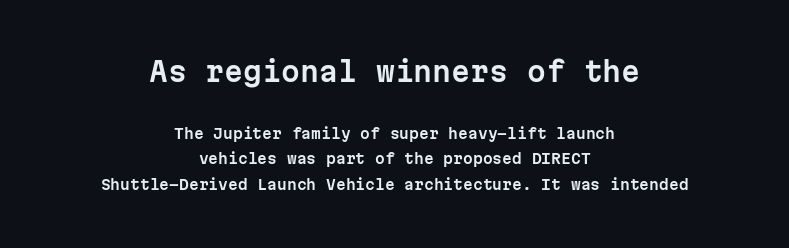
{"italic": "no", "underline": "no", "align": "center", "line_spacing_ratio": 1.8, "letter_spacing": "normal", "letter_spacing_em": 0.0, "larger_block": "first", "size_ratio": 1.93, "glyph_px": 27}
